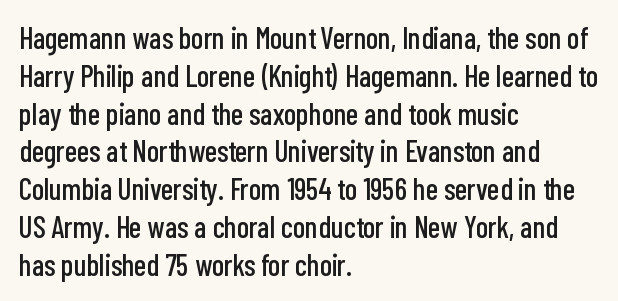
Notice how descenders clear the ascenders below comfortably — that's standard leading. Has an underline been added? It has not. The face used here is rendered with its standard letterfit. Font category for this specimen: sans-serif. Do the characters align in a grid? No, the font is proportional. The lettering holds an erect, upright posture throughout.
